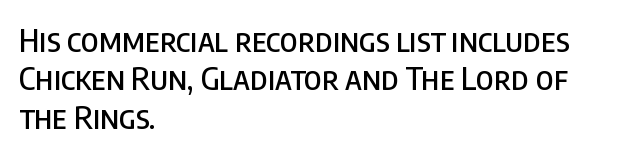
Rendered with straight, roman letterforms. Font category for this specimen: sans-serif. Spacing verdict: proportional, widths tailored to each character. Line starts are locked; line ends wander.
